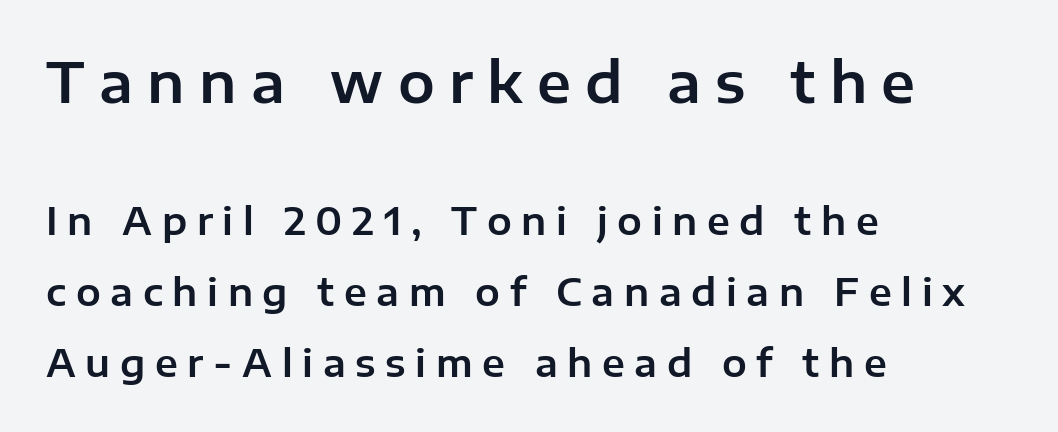
Q: Is the text italic (slanted)? A: No, it is upright.
Q: Is the typeface a serif or a sans-serif typeface? A: Sans-serif.
Q: Is the text underlined? A: No.
Q: How is the paragraph aligned? A: Left-aligned.
Q: Is the spacing between letters normal or unusually wide? A: Unusually wide.
Q: Is the spacing between lines tight, normal or loose? A: Loose.
Q: Which block of text is set in a larger size, the first (top) or the second (bottom)? A: The first (top) one.
Q: Width (condensed, normal, or wide)? A: Normal.
Q: Stroke contrast? A: Low.
Q: x-height? A: Medium.
Q: Monospaced? A: No.
